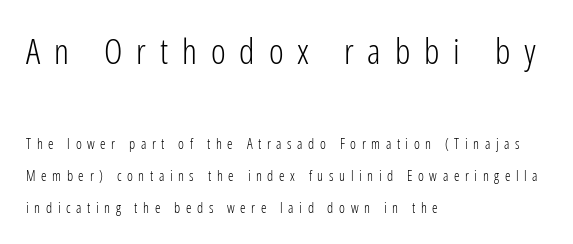
The image shows 35 px light, condensed sans-serif type, upright; set left-aligned, loose line spacing (2.28x), unusually wide letter spacing (+0.4 em), not underlined; the first (top) block is 2.5x larger; low stroke contrast and a medium x-height.
